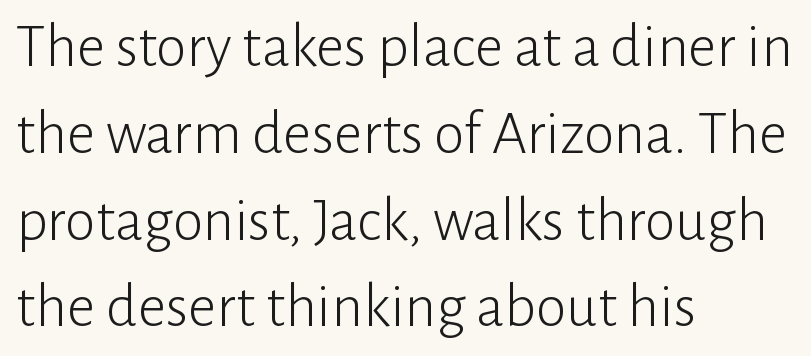
The image shows 62 px light sans-serif type, upright; set left-aligned, normal line spacing (1.4x), normal letter spacing, not underlined; low stroke contrast and a medium x-height.
